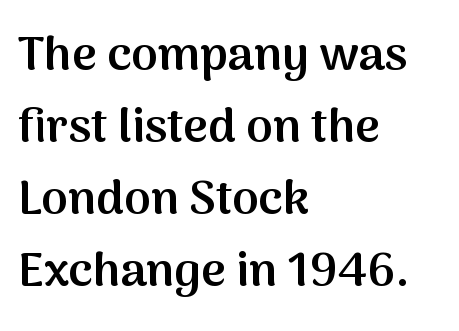
The image shows 48 px semibold sans-serif type, upright; set left-aligned, normal line spacing (1.5x), normal letter spacing, not underlined; medium stroke contrast and a medium x-height.
